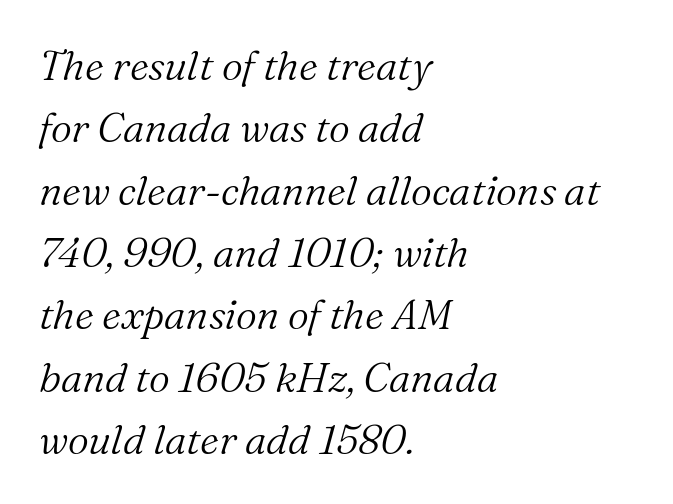
The vertical gap from one line to the next is medium. The baseline area is clear. A typesetter would call this proportional, since set widths differ per character. Caption: multi-line text, flush left, ragged right.
